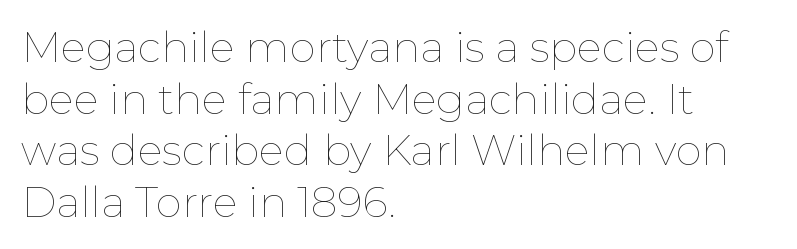
The image shows 42 px thin type, upright; set left-aligned, line spacing 1.23x, normal letter spacing, not underlined; low stroke contrast and a medium x-height.
